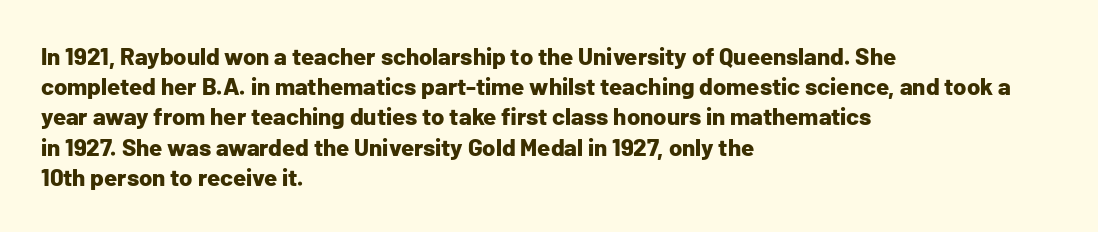
The image shows 24 px bold type, upright; set left-aligned, normal line spacing (1.26x), normal letter spacing, not underlined.
